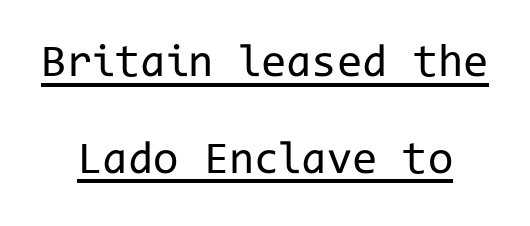
{"serif": "no", "italic": "no", "bold": "no", "weight": "regular", "width": "normal", "stroke_contrast": "low", "x_height": "medium", "monospaced": "yes", "underline": "yes", "line_spacing": "loose", "line_spacing_ratio": 2.1, "letter_spacing": "normal", "letter_spacing_em": 0.0, "glyph_px": 46}
